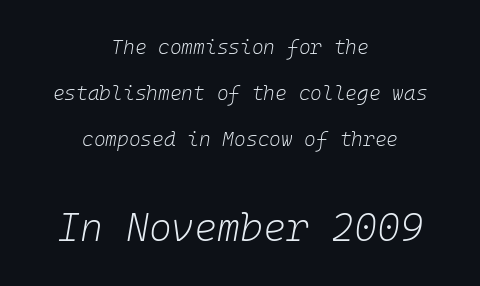
Q: Is the text bold? A: No.
Q: Is the text italic (slanted)? A: Yes, it leans right by about 10 degrees.
Q: Is the text underlined? A: No.
Q: How is the paragraph aligned? A: Centered.
Q: Is the spacing between letters normal or unusually wide? A: Normal.
Q: Is the spacing between lines tight, normal or loose? A: Loose.
Q: Which block of text is set in a larger size, the first (top) or the second (bottom)? A: The second (bottom) one.
Q: Width (condensed, normal, or wide)? A: Normal.
Q: Stroke contrast? A: Low.
Q: x-height? A: Medium.
Q: Monospaced? A: Yes.
